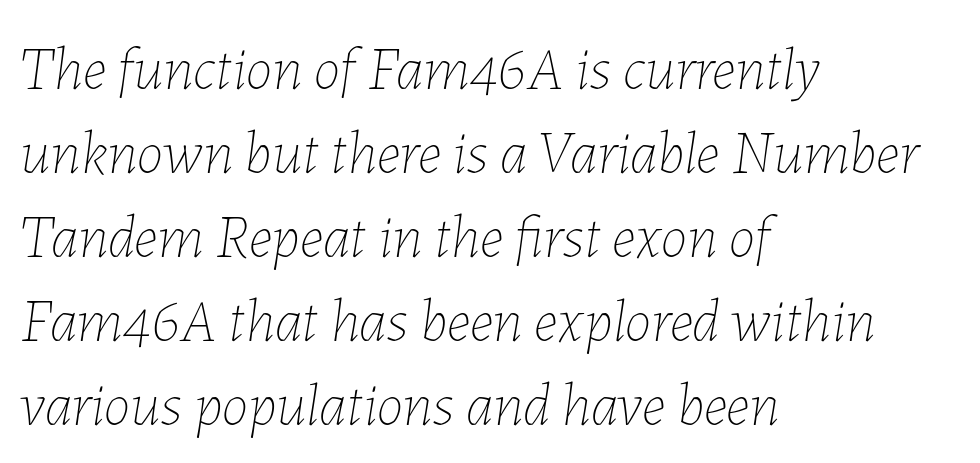
The image shows 60 px thin type, italic (leaning right); set left-aligned, normal line spacing (1.4x), normal letter spacing, not underlined; low stroke contrast and a medium x-height.
